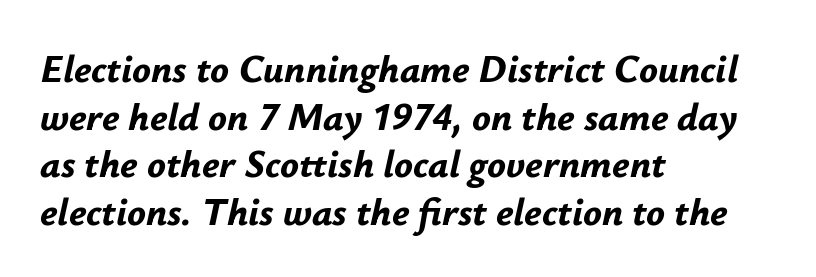
The image shows 39 px bold type, italic (leaning right); set left-aligned, line spacing 1.22x, normal letter spacing, not underlined; low stroke contrast and a small x-height.
